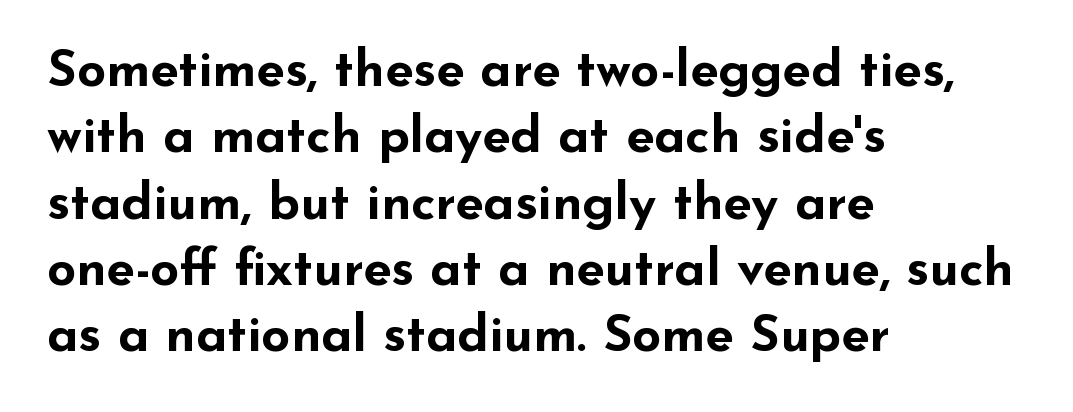
Q: Is the text bold? A: Yes.
Q: Is the text italic (slanted)? A: No, it is upright.
Q: Is the typeface a serif or a sans-serif typeface? A: Sans-serif.
Q: Is the text underlined? A: No.
Q: How is the paragraph aligned? A: Left-aligned.
Q: Is the spacing between letters normal or unusually wide? A: Normal.
Q: Is the spacing between lines tight, normal or loose? A: Normal.
Q: Width (condensed, normal, or wide)? A: Wide.
Q: Stroke contrast? A: Low.
Q: x-height? A: Small.
Q: Monospaced? A: No.
